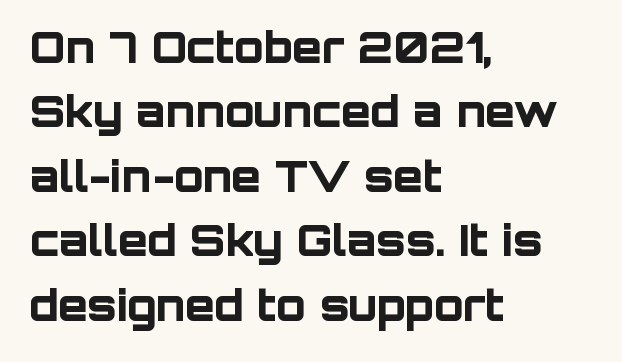
{"serif": "no", "italic": "no", "bold": "yes", "weight": "bold", "width": "normal", "stroke_contrast": "low", "x_height": "large", "monospaced": "no", "underline": "no", "align": "left", "line_spacing": "normal", "line_spacing_ratio": 1.5, "letter_spacing": "normal", "letter_spacing_em": 0.0, "glyph_px": 43}
